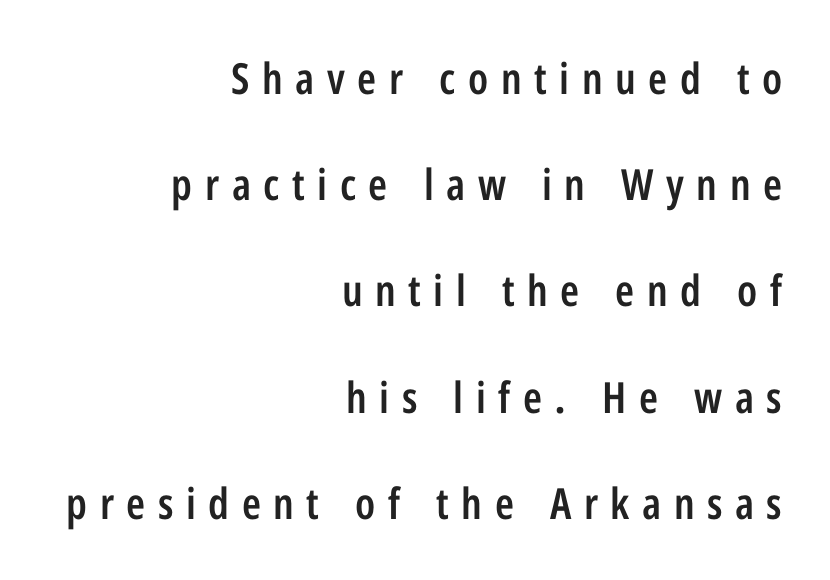
Q: Is the text bold? A: Semi-bold.
Q: Is the text italic (slanted)? A: No, it is upright.
Q: Is the typeface a serif or a sans-serif typeface? A: Sans-serif.
Q: Is the text underlined? A: No.
Q: How is the paragraph aligned? A: Right-aligned.
Q: Is the spacing between letters normal or unusually wide? A: Unusually wide.
Q: Is the spacing between lines tight, normal or loose? A: Loose.
Q: Width (condensed, normal, or wide)? A: Condensed.
Q: Stroke contrast? A: Low.
Q: x-height? A: Medium.
Q: Monospaced? A: No.
